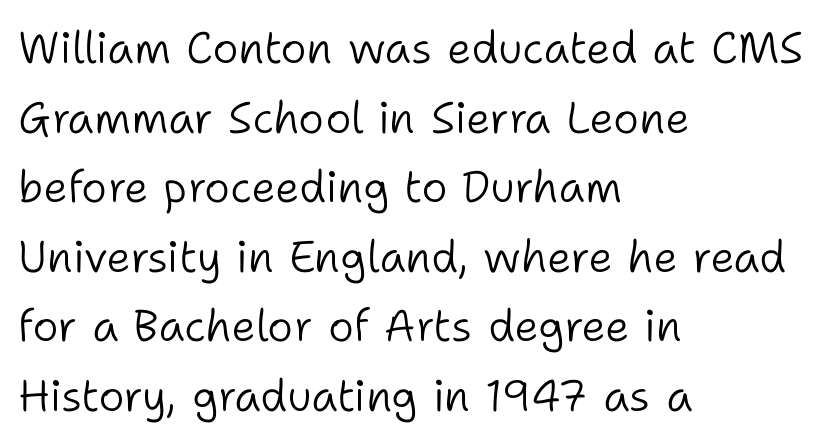
{"serif": "no", "italic": "no", "bold": "no", "weight": "light", "width": "normal", "stroke_contrast": "low", "x_height": "medium", "monospaced": "no", "underline": "no", "align": "left", "line_spacing": "normal", "line_spacing_ratio": 1.58, "letter_spacing": "normal", "letter_spacing_em": 0.0, "glyph_px": 44}
